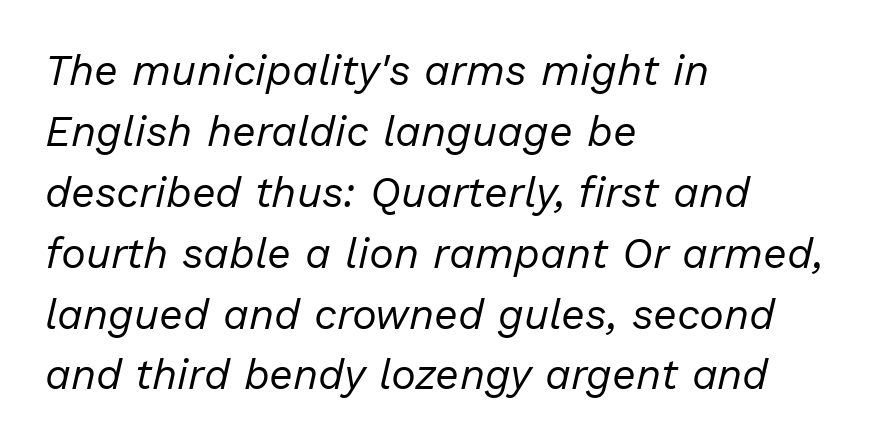
The image shows 42 px regular-weight type, italic (leaning right); set left-aligned, normal line spacing (1.45x), normal letter spacing, not underlined; low stroke contrast and a medium x-height.
